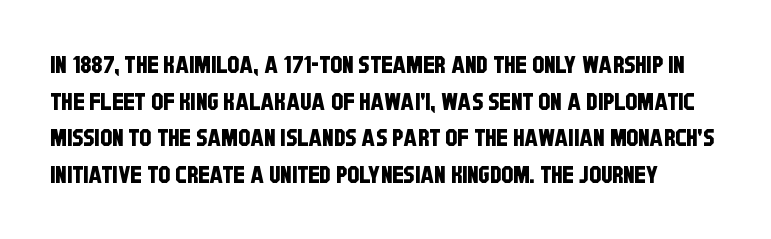
{"underline": "no", "line_spacing": "normal", "line_spacing_ratio": 1.53, "letter_spacing": "normal", "letter_spacing_em": 0.0, "glyph_px": 24}
